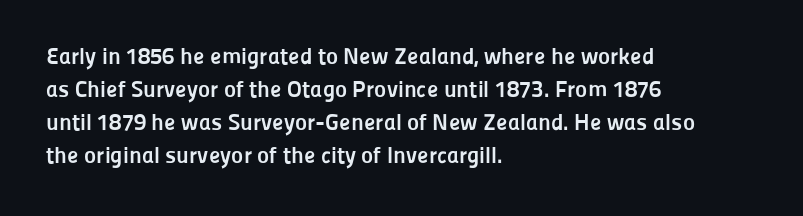
{"italic": "no", "bold": "yes", "underline": "no", "align": "left", "line_spacing": "normal", "line_spacing_ratio": 1.44, "letter_spacing": "normal", "letter_spacing_em": 0.0, "glyph_px": 23}
